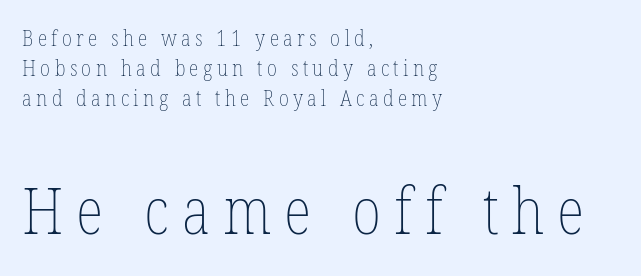
{"italic": "no", "bold": "no", "weight": "thin", "width": "condensed", "stroke_contrast": "low", "x_height": "medium", "monospaced": "no", "underline": "no", "align": "left", "line_spacing": "normal", "line_spacing_ratio": 1.36, "letter_spacing": "wide", "letter_spacing_em": 0.2, "larger_block": "second", "size_ratio": 2.95, "glyph_px": 65}
